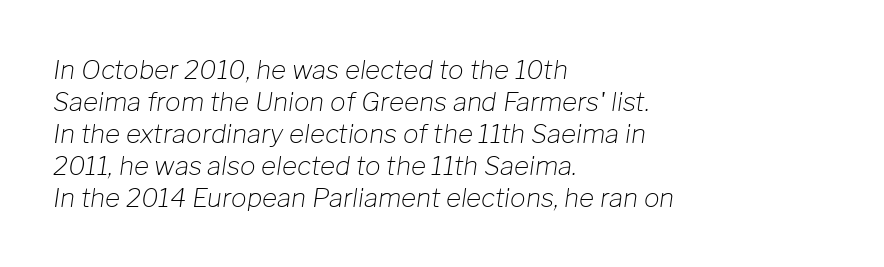
{"italic": "yes", "lean": "right", "slant_degrees": 8, "bold": "no", "underline": "no", "align": "left", "line_spacing_ratio": 1.23, "letter_spacing": "normal", "letter_spacing_em": 0.0, "glyph_px": 26}
